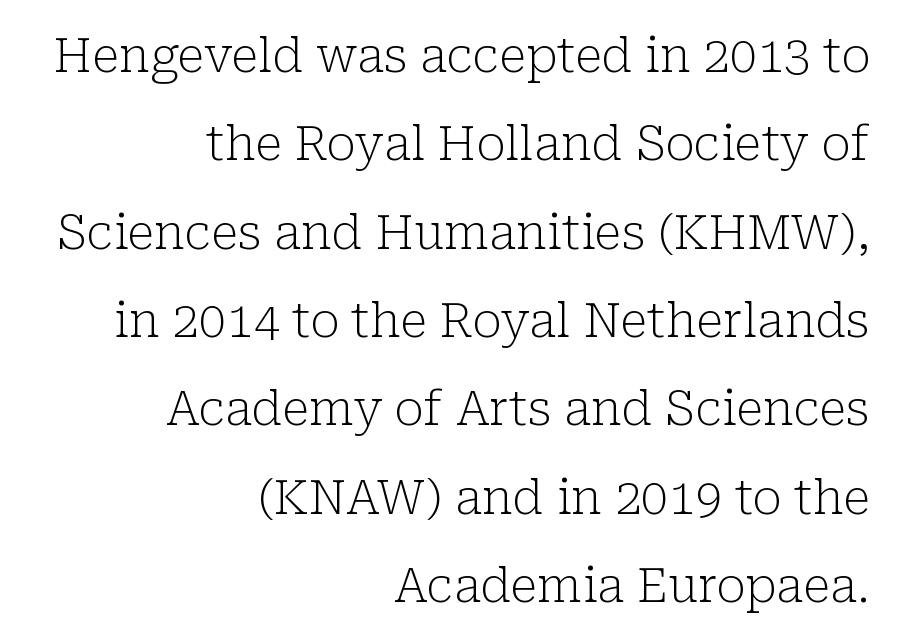
Q: Is the text bold? A: No.
Q: Is the text italic (slanted)? A: No, it is upright.
Q: Is the typeface a serif or a sans-serif typeface? A: Serif.
Q: Is the text underlined? A: No.
Q: How is the paragraph aligned? A: Right-aligned.
Q: Is the spacing between letters normal or unusually wide? A: Normal.
Q: Width (condensed, normal, or wide)? A: Normal.
Q: Stroke contrast? A: Low.
Q: x-height? A: Medium.
Q: Monospaced? A: No.
